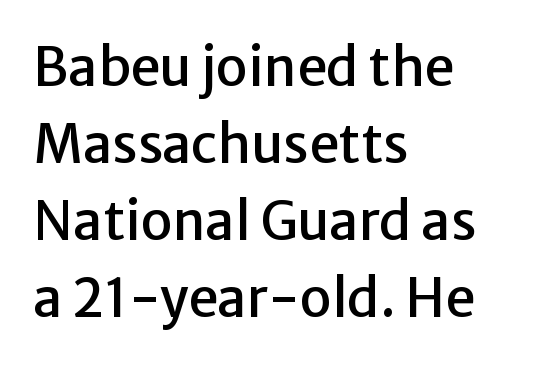
Q: Is the text italic (slanted)? A: No, it is upright.
Q: Is the typeface a serif or a sans-serif typeface? A: Sans-serif.
Q: Is the text underlined? A: No.
Q: How is the paragraph aligned? A: Left-aligned.
Q: Is the spacing between letters normal or unusually wide? A: Normal.
Q: Is the spacing between lines tight, normal or loose? A: Normal.
Q: Width (condensed, normal, or wide)? A: Normal.
Q: Stroke contrast? A: Low.
Q: x-height? A: Medium.
Q: Monospaced? A: No.
